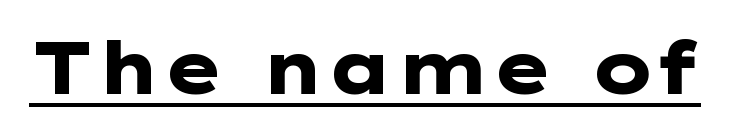
Q: Is the text bold? A: Yes.
Q: Is the text italic (slanted)? A: No, it is upright.
Q: Is the typeface a serif or a sans-serif typeface? A: Sans-serif.
Q: Is the text underlined? A: Yes.
Q: Is the spacing between letters normal or unusually wide? A: Normal.
Q: Width (condensed, normal, or wide)? A: Wide.
Q: Stroke contrast? A: Low.
Q: x-height? A: Medium.
